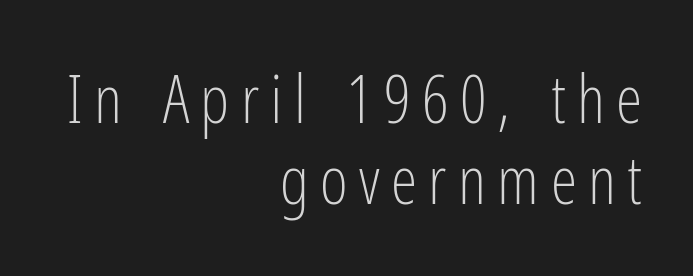
Q: Is the text bold? A: No.
Q: Is the text italic (slanted)? A: No, it is upright.
Q: Is the typeface a serif or a sans-serif typeface? A: Sans-serif.
Q: Is the text underlined? A: No.
Q: How is the paragraph aligned? A: Right-aligned.
Q: Width (condensed, normal, or wide)? A: Condensed.
Q: Stroke contrast? A: Low.
Q: x-height? A: Medium.
Q: Monospaced? A: No.
